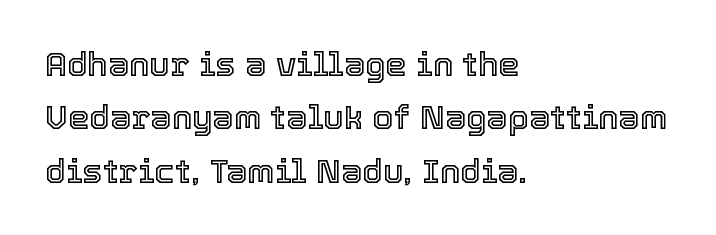
The image shows 34 px text type, upright; set left-aligned, normal line spacing (1.57x), normal letter spacing, not underlined; a medium x-height.
